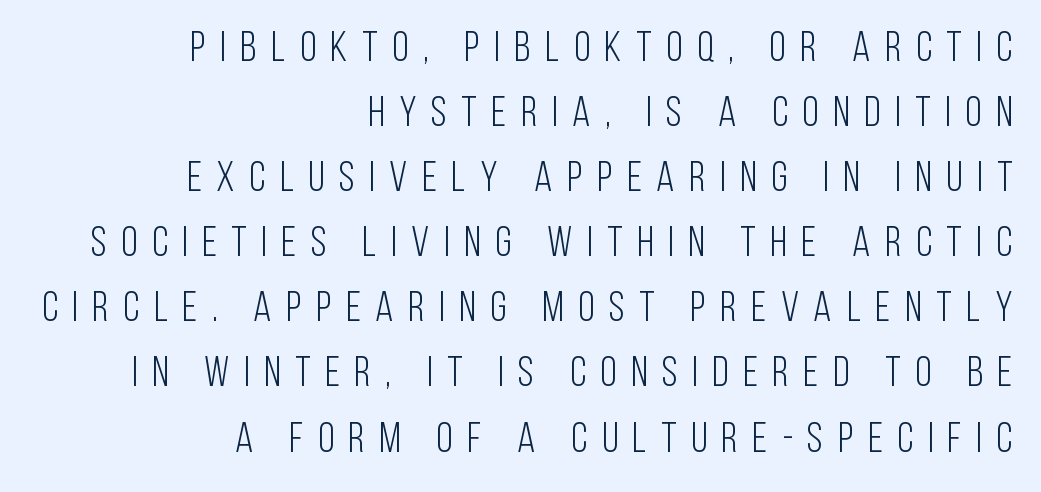
The image shows 42 px light, condensed sans-serif type, upright; set right-aligned, normal line spacing (1.55x), unusually wide letter spacing (+0.35 em), not underlined; low stroke contrast and a large x-height.
